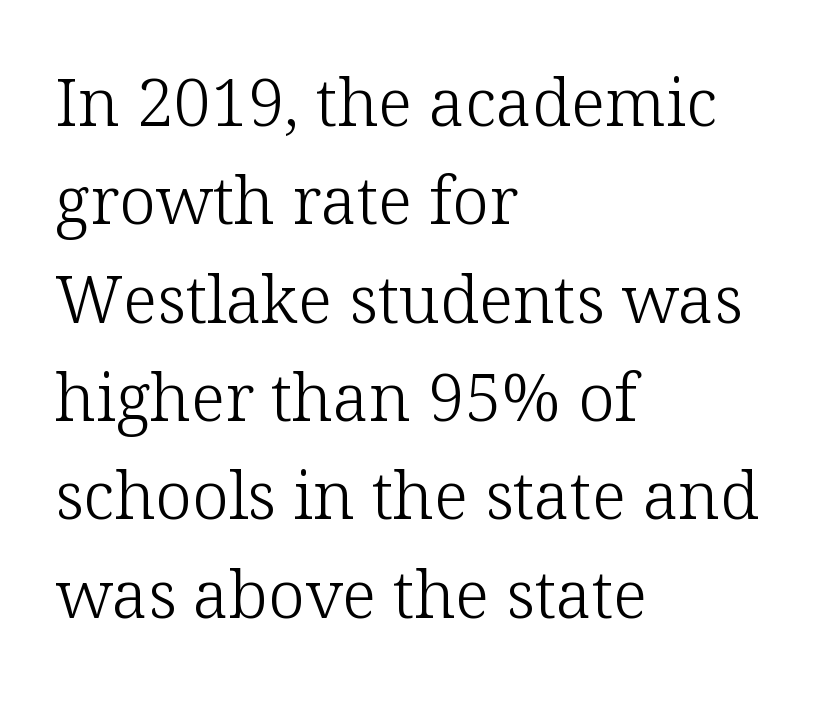
Yep, those are serifs on the letters. Between one letter and the next there's only the usual sliver of space. The face looks like a standard text weight, possibly lighter. A bare baseline throughout the passage. The letters advance in unequal steps, a hallmark of proportional type.
